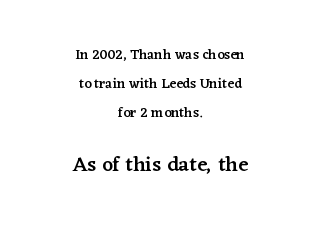
{"italic": "no", "bold": "semi", "underline": "no", "align": "center", "line_spacing": "loose", "line_spacing_ratio": 2.07, "letter_spacing": "normal", "letter_spacing_em": 0.0, "larger_block": "second", "size_ratio": 1.5, "glyph_px": 21}
